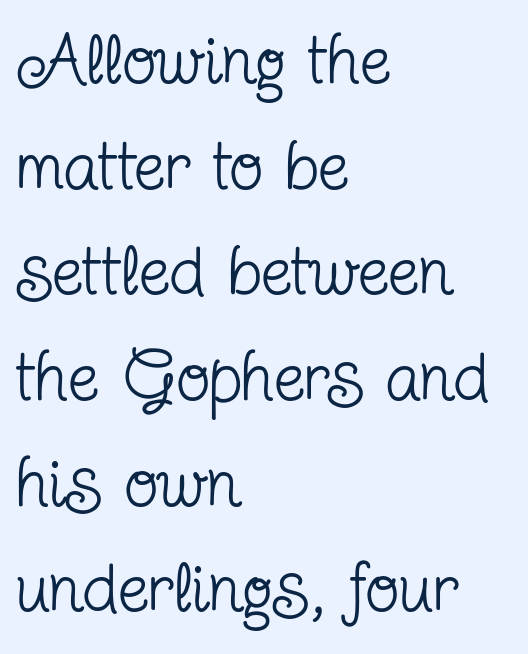
{"serif": "yes", "italic": "no", "bold": "no", "weight": "regular", "width": "condensed", "stroke_contrast": "low", "x_height": "medium", "monospaced": "no", "underline": "no", "align": "left", "line_spacing": "normal", "line_spacing_ratio": 1.51, "letter_spacing": "normal", "letter_spacing_em": 0.0, "glyph_px": 70}
